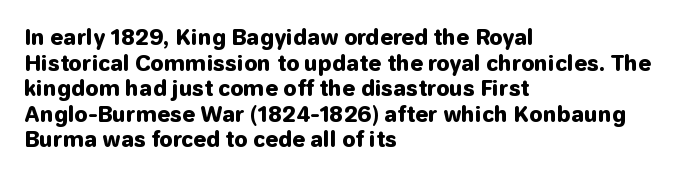
The image shows 21 px bold type, upright; set left-aligned, line spacing 1.22x, normal letter spacing, not underlined.
